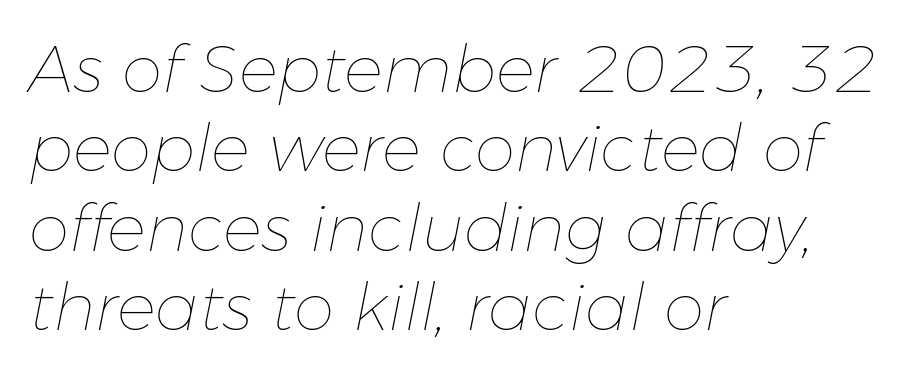
{"italic": "yes", "lean": "right", "slant_degrees": 11, "bold": "no", "weight": "thin", "width": "normal", "stroke_contrast": "low", "x_height": "medium", "monospaced": "no", "underline": "no", "align": "left", "line_spacing_ratio": 1.22, "letter_spacing": "normal", "letter_spacing_em": 0.0, "glyph_px": 65}
